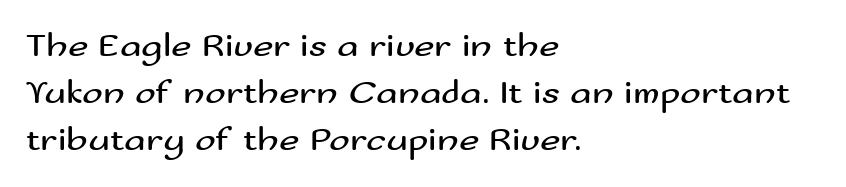
Leading: standard. Each letter keeps its own natural width here, so spacing adapts to shape. No extra ink here — the face is not bold. Does extra space separate the letters? No, they use regular spacing. This rendering features lettering with no underline.
